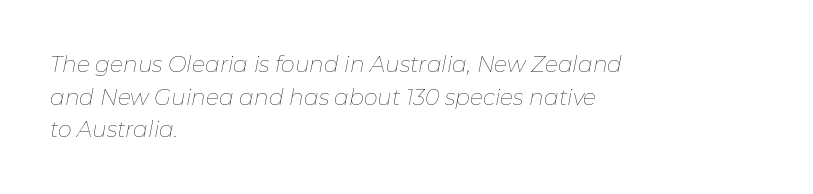
Honestly, the row spacing looks completely unremarkable. Caption: face not bold, strokes unweighted. Check under the words: just untouched page. The text carries the slant typical of an italic or oblique font.
